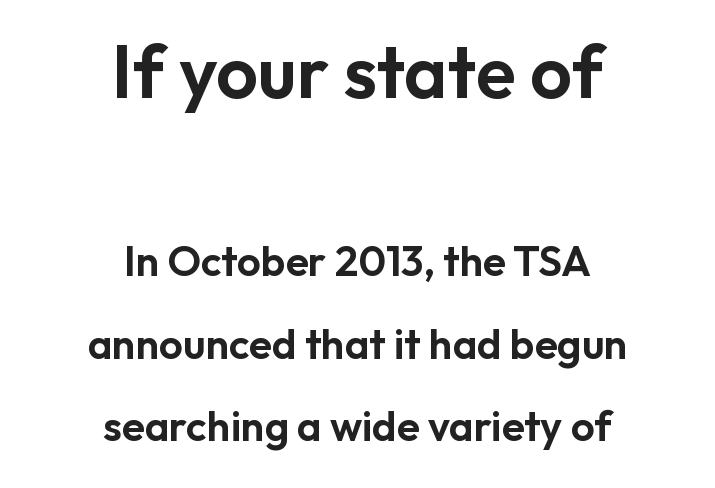
Q: Is the text italic (slanted)? A: No, it is upright.
Q: Is the typeface a serif or a sans-serif typeface? A: Sans-serif.
Q: Is the text underlined? A: No.
Q: How is the paragraph aligned? A: Centered.
Q: Is the spacing between letters normal or unusually wide? A: Normal.
Q: Is the spacing between lines tight, normal or loose? A: Loose.
Q: Which block of text is set in a larger size, the first (top) or the second (bottom)? A: The first (top) one.
Q: Width (condensed, normal, or wide)? A: Normal.
Q: Stroke contrast? A: Low.
Q: x-height? A: Medium.
Q: Monospaced? A: No.
